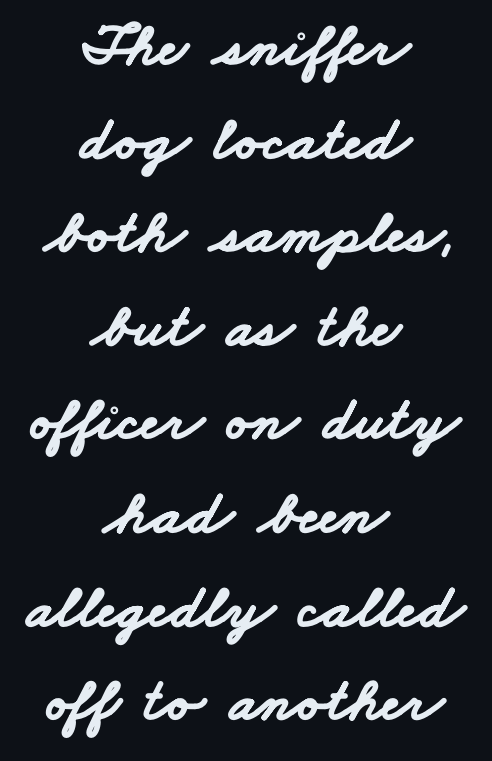
Q: Is the text bold? A: Yes.
Q: Is the typeface a serif or a sans-serif typeface? A: Sans-serif.
Q: Is the text underlined? A: No.
Q: How is the paragraph aligned? A: Centered.
Q: Is the spacing between letters normal or unusually wide? A: Normal.
Q: Is the spacing between lines tight, normal or loose? A: Normal.
Q: Width (condensed, normal, or wide)? A: Wide.
Q: Stroke contrast? A: Low.
Q: x-height? A: Small.
Q: Monospaced? A: No.
